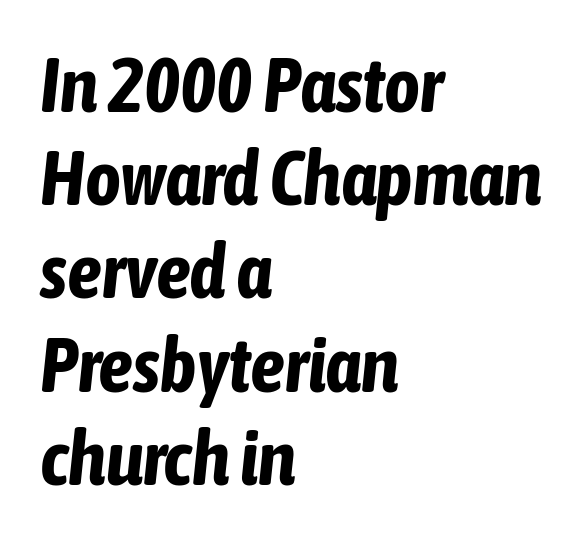
Q: Is the text bold? A: Yes.
Q: Is the text italic (slanted)? A: Yes, it leans right by about 6 degrees.
Q: Is the text underlined? A: No.
Q: How is the paragraph aligned? A: Left-aligned.
Q: Is the spacing between letters normal or unusually wide? A: Normal.
Q: Width (condensed, normal, or wide)? A: Condensed.
Q: Stroke contrast? A: Low.
Q: x-height? A: Medium.
Q: Monospaced? A: No.
